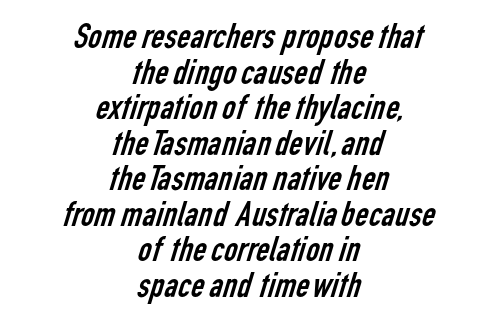
The image shows 37 px regular-weight, condensed sans-serif type; set centered, tight line spacing (0.96x), normal letter spacing, not underlined; low stroke contrast and a medium x-height.
